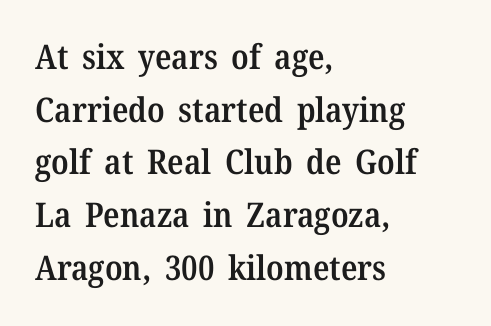
{"serif": "yes", "italic": "no", "bold": "semi", "weight": "semibold", "width": "normal", "stroke_contrast": "medium", "x_height": "medium", "monospaced": "no", "underline": "no", "align": "left", "line_spacing": "normal", "line_spacing_ratio": 1.55, "letter_spacing": "normal", "letter_spacing_em": 0.0, "glyph_px": 34}
